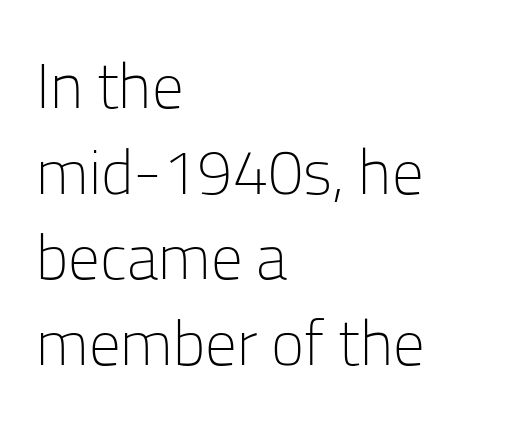
Q: Is the text bold? A: No.
Q: Is the text italic (slanted)? A: No, it is upright.
Q: Is the typeface a serif or a sans-serif typeface? A: Sans-serif.
Q: Is the text underlined? A: No.
Q: How is the paragraph aligned? A: Left-aligned.
Q: Is the spacing between letters normal or unusually wide? A: Normal.
Q: Is the spacing between lines tight, normal or loose? A: Normal.
Q: Width (condensed, normal, or wide)? A: Normal.
Q: Stroke contrast? A: Low.
Q: x-height? A: Medium.
Q: Monospaced? A: No.
